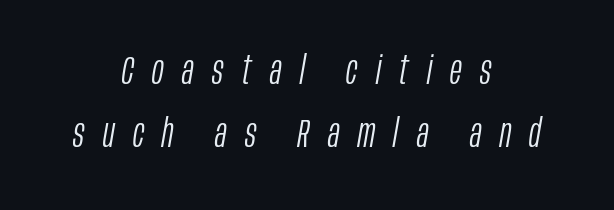
Q: Is the text bold? A: No.
Q: Is the text italic (slanted)? A: Yes, it leans right by about 10 degrees.
Q: Is the text underlined? A: No.
Q: How is the paragraph aligned? A: Centered.
Q: Is the spacing between letters normal or unusually wide? A: Unusually wide.
Q: Is the spacing between lines tight, normal or loose? A: Normal.
Q: Width (condensed, normal, or wide)? A: Condensed.
Q: Stroke contrast? A: Low.
Q: x-height? A: Large.
Q: Monospaced? A: No.
